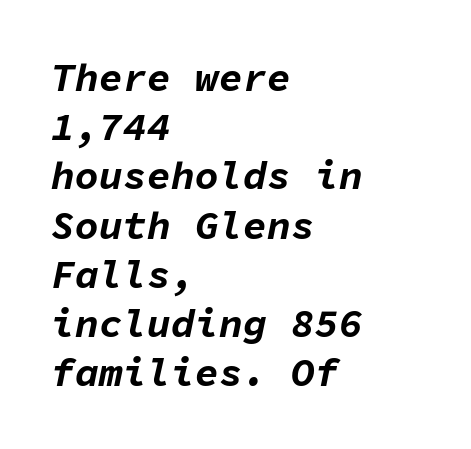
Q: Is the text bold? A: Yes.
Q: Is the text italic (slanted)? A: Yes, it leans right by about 11 degrees.
Q: Is the text underlined? A: No.
Q: How is the paragraph aligned? A: Left-aligned.
Q: Is the spacing between letters normal or unusually wide? A: Normal.
Q: Width (condensed, normal, or wide)? A: Normal.
Q: Stroke contrast? A: Low.
Q: x-height? A: Medium.
Q: Monospaced? A: Yes.
